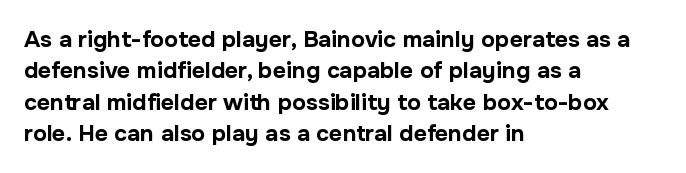
{"italic": "no", "bold": "yes", "underline": "no", "align": "left", "line_spacing": "normal", "line_spacing_ratio": 1.36, "letter_spacing": "normal", "letter_spacing_em": 0.0, "glyph_px": 23}
